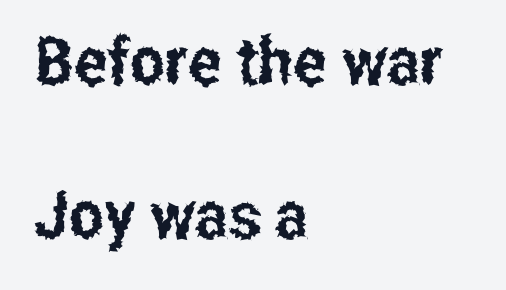
The image shows 66 px condensed sans-serif type, upright; set left-aligned, loose line spacing (2.34x), normal letter spacing, not underlined; low stroke contrast and a medium x-height.
